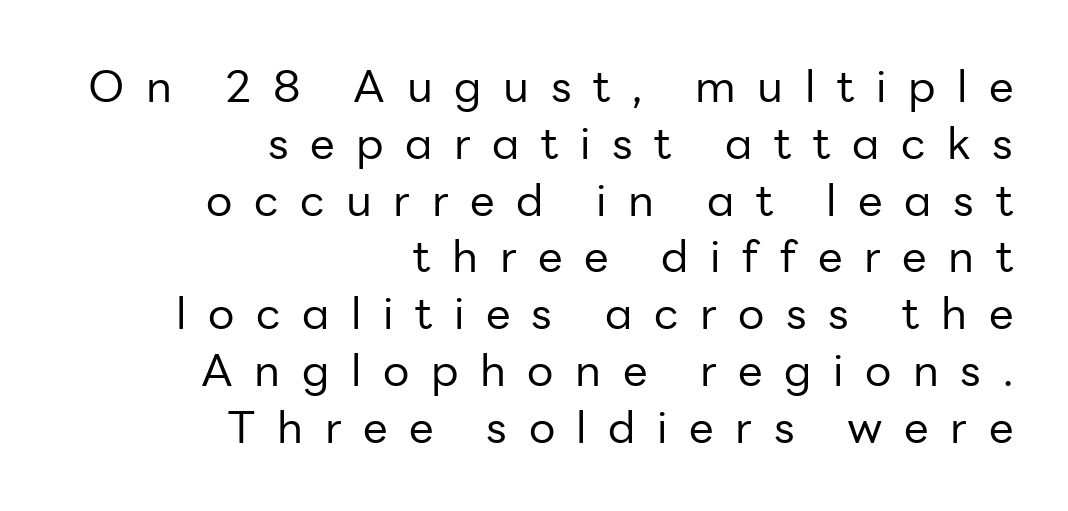
Between one letter and the next there's a generous, obvious gap. This rendering features lettering with no underline. Each letter keeps its own natural width here, so spacing adapts to shape. Evenly set lines give the paragraph a standard silhouette. These lines stack with their right ends in a neat column. Serifs: no, the terminals of the letterforms are clean.
